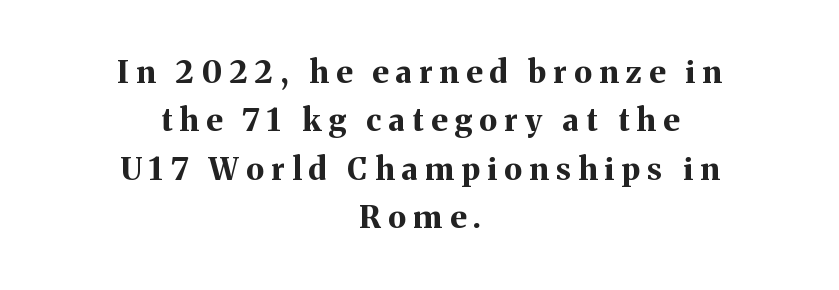
Q: Is the text bold? A: Yes.
Q: Is the text italic (slanted)? A: No, it is upright.
Q: Is the typeface a serif or a sans-serif typeface? A: Serif.
Q: Is the text underlined? A: No.
Q: How is the paragraph aligned? A: Centered.
Q: Is the spacing between letters normal or unusually wide? A: Unusually wide.
Q: Is the spacing between lines tight, normal or loose? A: Normal.
Q: Width (condensed, normal, or wide)? A: Normal.
Q: Stroke contrast? A: Medium.
Q: x-height? A: Medium.
Q: Monospaced? A: No.
